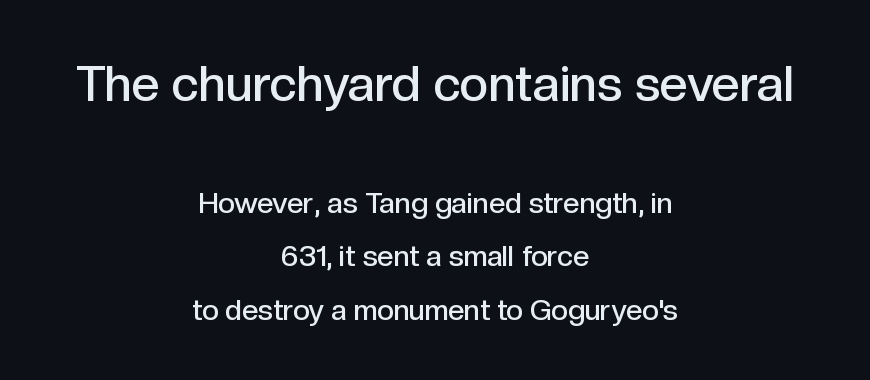
The space beneath each line is pristine and unruled. I'd call this a sans setting — the letters go barefoot. Does the copy run flush right? No — it is centered line by line. Between one letter and the next there's only the usual sliver of space. These lines are rendered in a variable-pitch font. Every character sits straight up, as roman type does.
